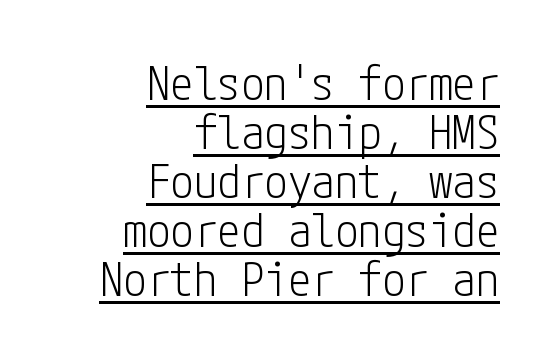
Q: Is the text bold? A: No.
Q: Is the text italic (slanted)? A: No, it is upright.
Q: Is the typeface a serif or a sans-serif typeface? A: Sans-serif.
Q: Is the text underlined? A: Yes.
Q: How is the paragraph aligned? A: Right-aligned.
Q: Is the spacing between letters normal or unusually wide? A: Normal.
Q: Is the spacing between lines tight, normal or loose? A: Tight.
Q: Width (condensed, normal, or wide)? A: Condensed.
Q: Stroke contrast? A: Low.
Q: x-height? A: Medium.
